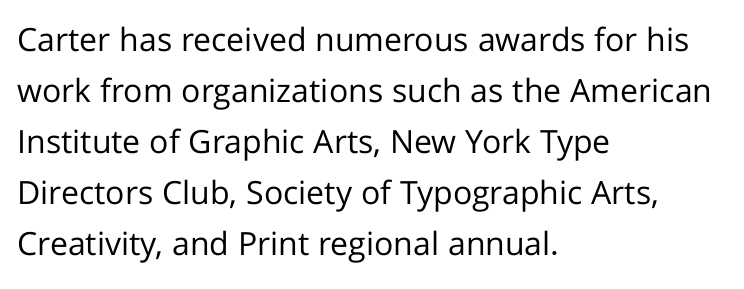
{"serif": "no", "italic": "no", "bold": "no", "weight": "regular", "width": "normal", "stroke_contrast": "low", "x_height": "medium", "monospaced": "no", "underline": "no", "align": "left", "line_spacing": "normal", "line_spacing_ratio": 1.59, "letter_spacing": "normal", "letter_spacing_em": 0.0, "glyph_px": 32}
